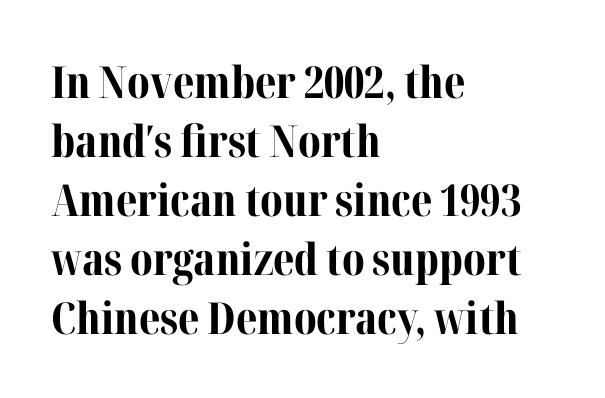
Successive baselines arrive at the customary interval. The line texture is even and compact thanks to regular tracking. Each letter's strokes conclude with small projecting serifs. Just letters on the line, the space beneath them empty. This is roman type, the default non-slanted kind.
